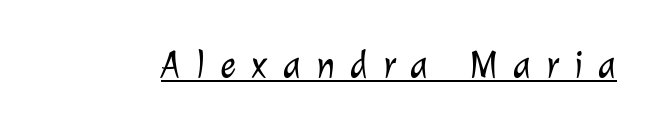
{"serif": "no", "bold": "no", "weight": "light", "width": "normal", "stroke_contrast": "low", "x_height": "medium", "monospaced": "no", "underline": "yes", "letter_spacing": "wide", "letter_spacing_em": 0.4, "glyph_px": 38}
